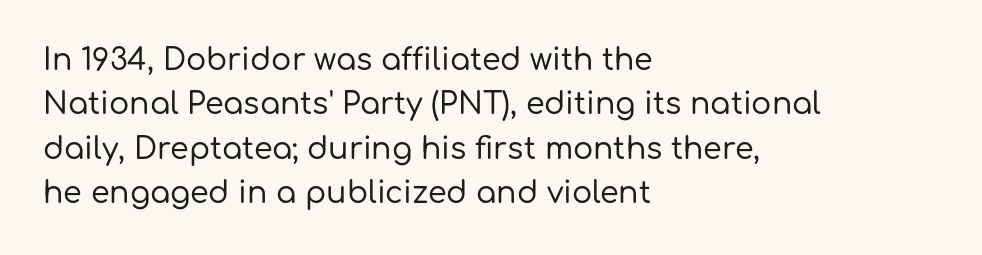
{"serif": "no", "italic": "no", "width": "normal", "stroke_contrast": "low", "x_height": "medium", "monospaced": "no", "underline": "no", "align": "left", "line_spacing": "normal", "line_spacing_ratio": 1.48, "letter_spacing": "normal", "letter_spacing_em": 0.0, "glyph_px": 30}
